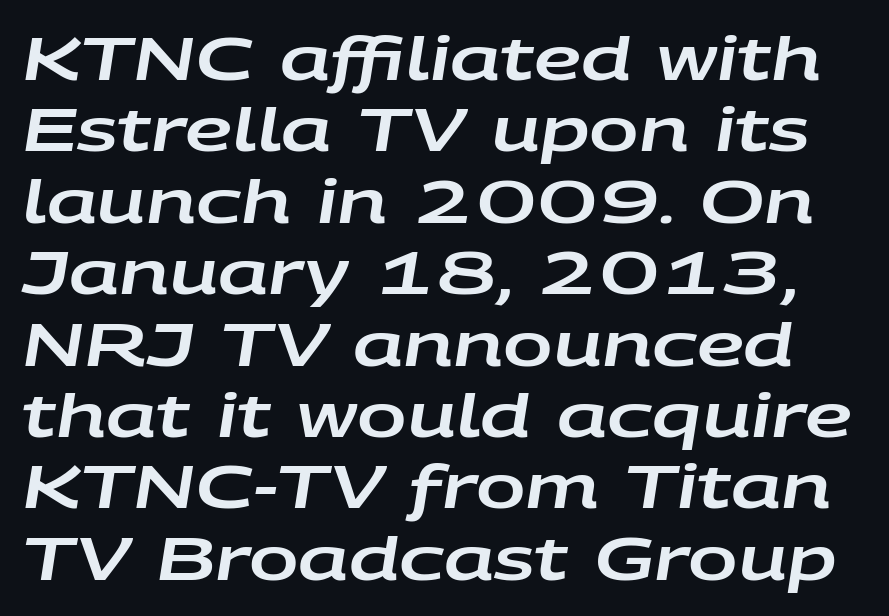
{"italic": "yes", "lean": "right", "slant_degrees": 9, "width": "wide", "stroke_contrast": "low", "x_height": "large", "monospaced": "no", "underline": "no", "line_spacing_ratio": 1.21, "letter_spacing": "normal", "letter_spacing_em": 0.0, "glyph_px": 59}
